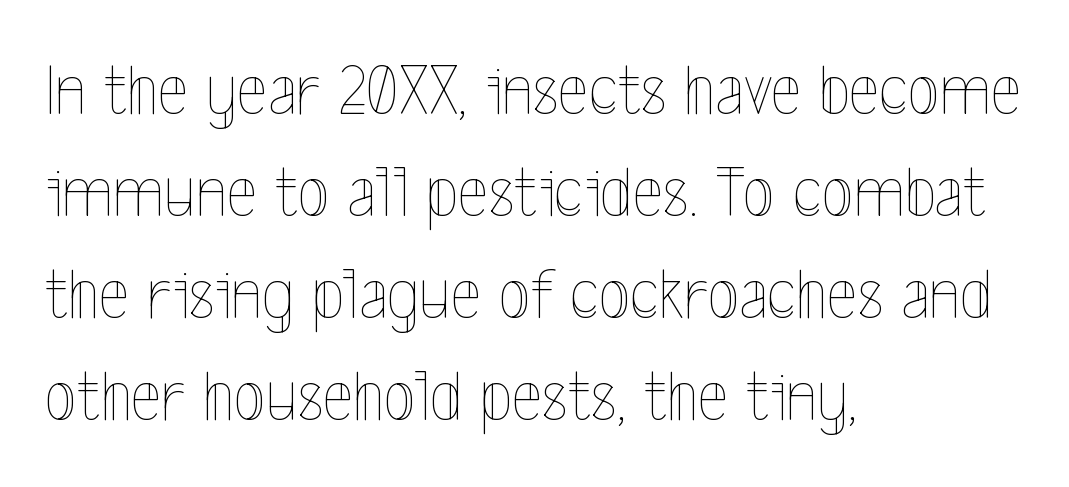
Q: Is the text bold? A: No.
Q: Is the text italic (slanted)? A: No, it is upright.
Q: Is the text underlined? A: No.
Q: How is the paragraph aligned? A: Left-aligned.
Q: Is the spacing between letters normal or unusually wide? A: Normal.
Q: Is the spacing between lines tight, normal or loose? A: Normal.
Q: Width (condensed, normal, or wide)? A: Condensed.
Q: x-height? A: Medium.
Q: Monospaced? A: No.
